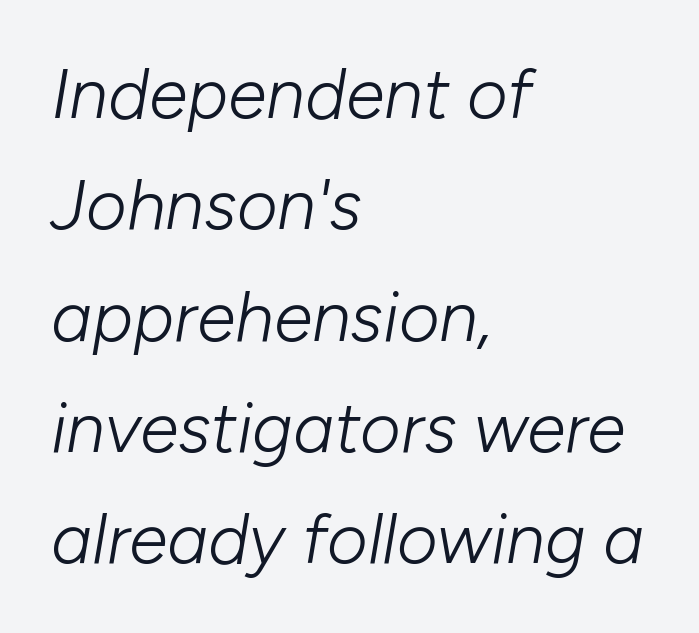
{"italic": "yes", "lean": "right", "slant_degrees": 10, "bold": "no", "weight": "light", "width": "normal", "stroke_contrast": "low", "x_height": "medium", "monospaced": "no", "underline": "no", "align": "left", "line_spacing": "normal", "line_spacing_ratio": 1.59, "letter_spacing": "normal", "letter_spacing_em": 0.0, "glyph_px": 70}
